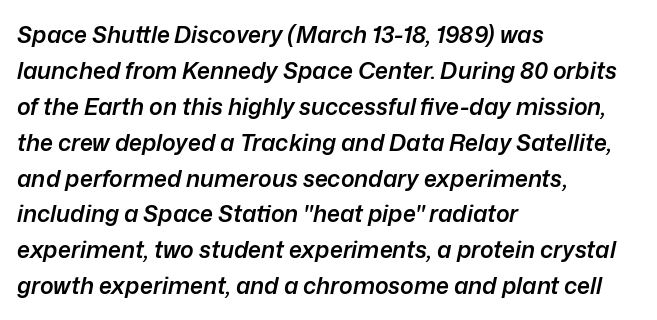
The axis of the letterforms is tilted away from vertical. Quick note: interline space is typical. Reading down the block, your eye returns to a fixed left position each line. The font is running at a semibold setting, under full bold. Just letters on the line, the space beneath them empty.
